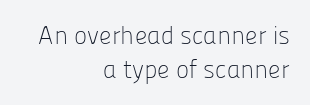
Q: Is the text bold? A: No.
Q: Is the text italic (slanted)? A: No, it is upright.
Q: Is the text underlined? A: No.
Q: How is the paragraph aligned? A: Right-aligned.
Q: Is the spacing between letters normal or unusually wide? A: Normal.
Q: Is the spacing between lines tight, normal or loose? A: Normal.
